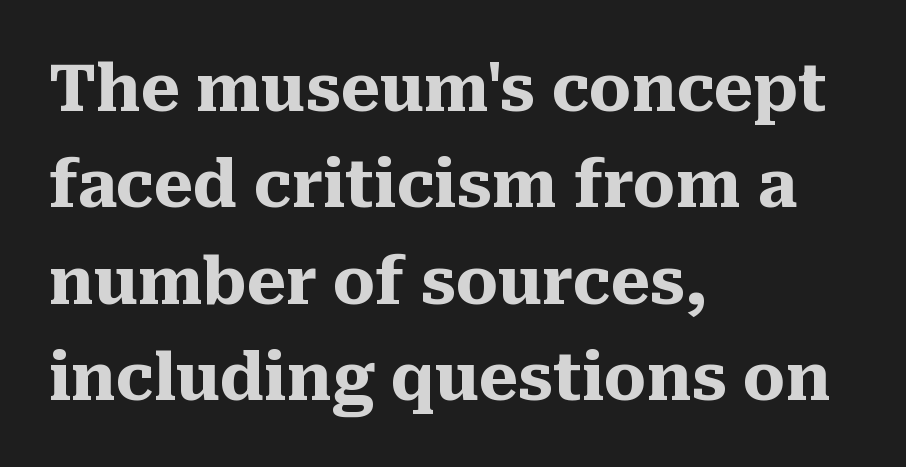
The image shows 66 px heavy serif type, upright; set left-aligned, normal line spacing (1.46x), normal letter spacing, not underlined; medium stroke contrast and a medium x-height.
